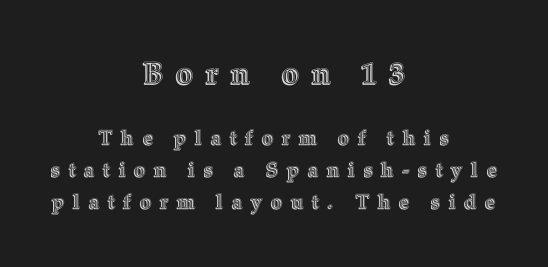
{"italic": "no", "width": "normal", "x_height": "medium", "monospaced": "no", "underline": "no", "align": "center", "line_spacing": "normal", "line_spacing_ratio": 1.6, "letter_spacing": "wide", "letter_spacing_em": 0.43, "larger_block": "first", "size_ratio": 1.5, "glyph_px": 30}
